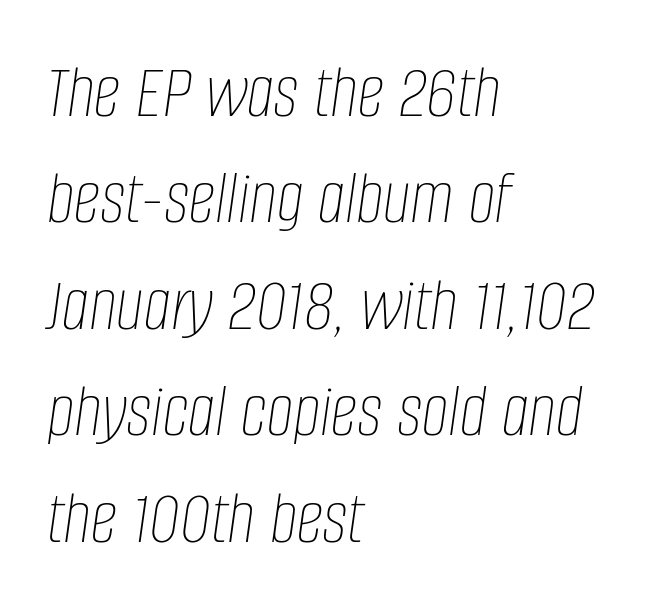
Q: Is the text bold? A: No.
Q: Is the text italic (slanted)? A: Yes, it leans right by about 8 degrees.
Q: Is the text underlined? A: No.
Q: How is the paragraph aligned? A: Left-aligned.
Q: Is the spacing between letters normal or unusually wide? A: Normal.
Q: Is the spacing between lines tight, normal or loose? A: Normal.
Q: Width (condensed, normal, or wide)? A: Condensed.
Q: Stroke contrast? A: Low.
Q: x-height? A: Large.
Q: Monospaced? A: No.
